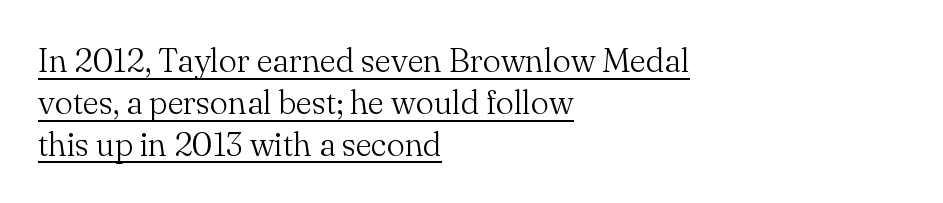
The image shows 34 px light serif type, upright; set left-aligned, line spacing 1.23x, normal letter spacing, underlined; medium stroke contrast and a small x-height.
